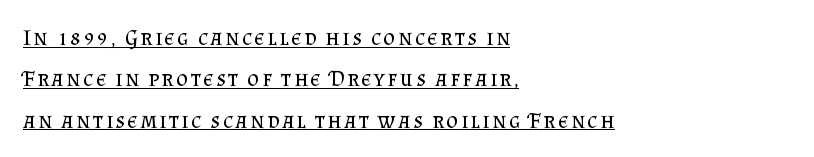
{"italic": "no", "bold": "no", "underline": "yes", "align": "left", "line_spacing_ratio": 1.8, "glyph_px": 23}
